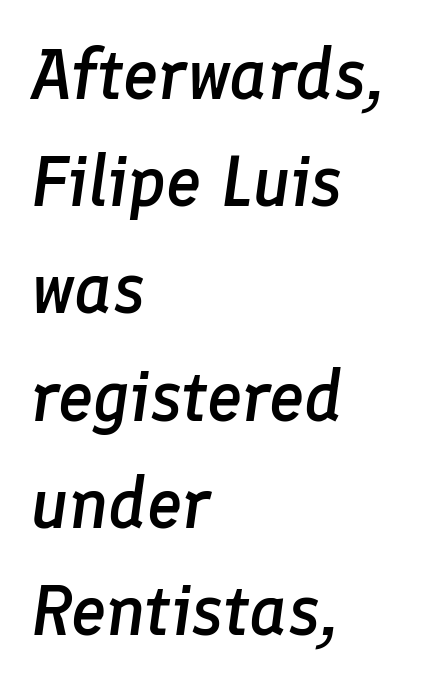
Q: Is the text bold? A: Semi-bold.
Q: Is the text italic (slanted)? A: Yes, it leans right by about 8 degrees.
Q: Is the text underlined? A: No.
Q: How is the paragraph aligned? A: Left-aligned.
Q: Is the spacing between letters normal or unusually wide? A: Normal.
Q: Is the spacing between lines tight, normal or loose? A: Normal.
Q: Width (condensed, normal, or wide)? A: Normal.
Q: Stroke contrast? A: Low.
Q: x-height? A: Medium.
Q: Monospaced? A: No.
